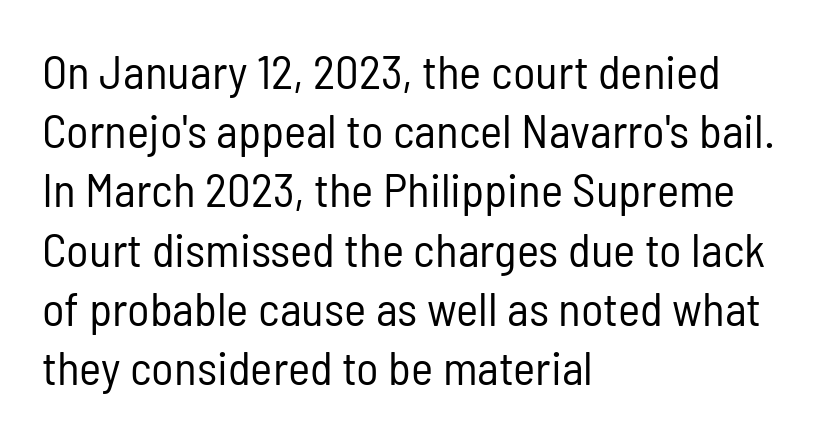
{"serif": "no", "italic": "no", "bold": "no", "weight": "regular", "width": "condensed", "stroke_contrast": "low", "x_height": "medium", "monospaced": "no", "underline": "no", "align": "left", "line_spacing": "normal", "line_spacing_ratio": 1.26, "letter_spacing": "normal", "letter_spacing_em": 0.0, "glyph_px": 47}
